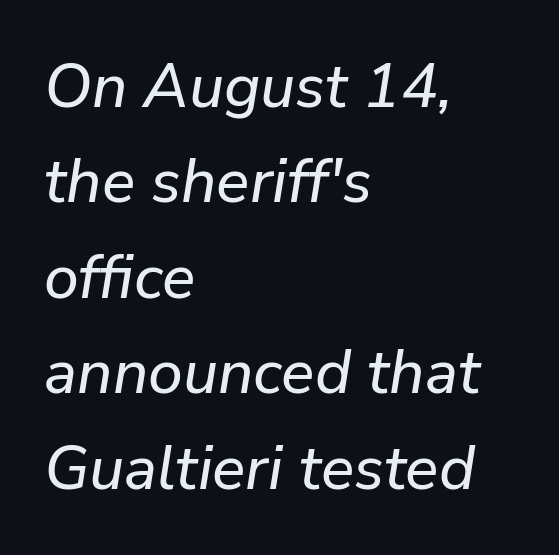
The image shows 62 px text type, italic (leaning right); set left-aligned, normal line spacing (1.54x), normal letter spacing, not underlined; low stroke contrast and a medium x-height.
